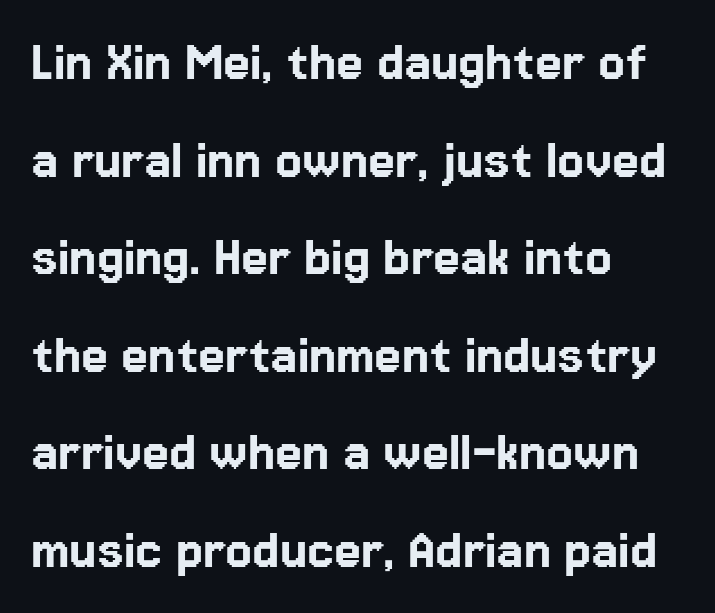
The image shows 61 px sans-serif type, upright; set left-aligned, normal line spacing (1.6x), normal letter spacing, not underlined; low stroke contrast and a medium x-height.
